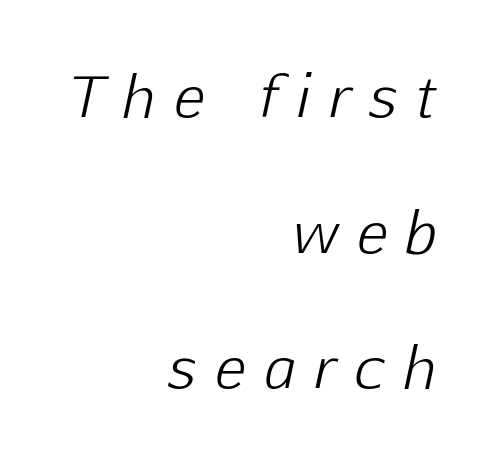
It's the slanting kind of type. Alignment: flush right. No extra ink here — the face is not bold. Is the letter spacing exaggerated? Yes — the characters are pushed far apart. Underlining? Definitely not there. Spacing verdict: proportional, widths tailored to each character.
